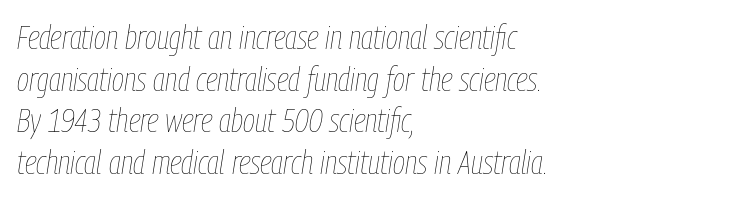
{"italic": "yes", "lean": "right", "slant_degrees": 9, "bold": "no", "weight": "thin", "width": "condensed", "stroke_contrast": "low", "x_height": "medium", "monospaced": "no", "underline": "no", "align": "left", "line_spacing": "normal", "line_spacing_ratio": 1.26, "letter_spacing": "normal", "letter_spacing_em": 0.0, "glyph_px": 33}
